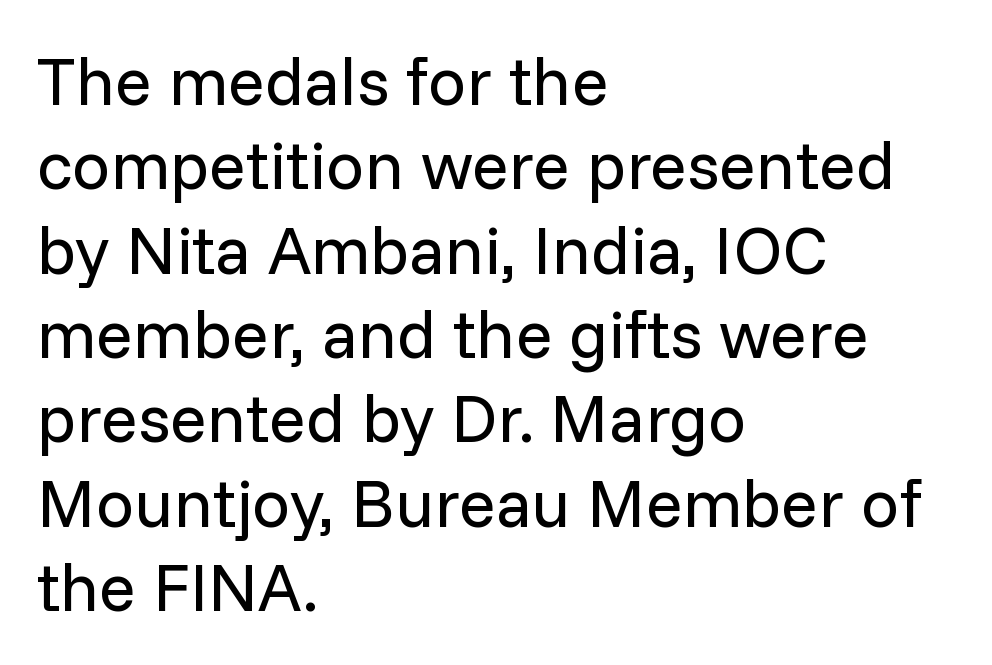
The image shows 68 px regular-weight sans-serif type, upright; set left-aligned, line spacing 1.24x, normal letter spacing, not underlined; low stroke contrast and a medium x-height.
